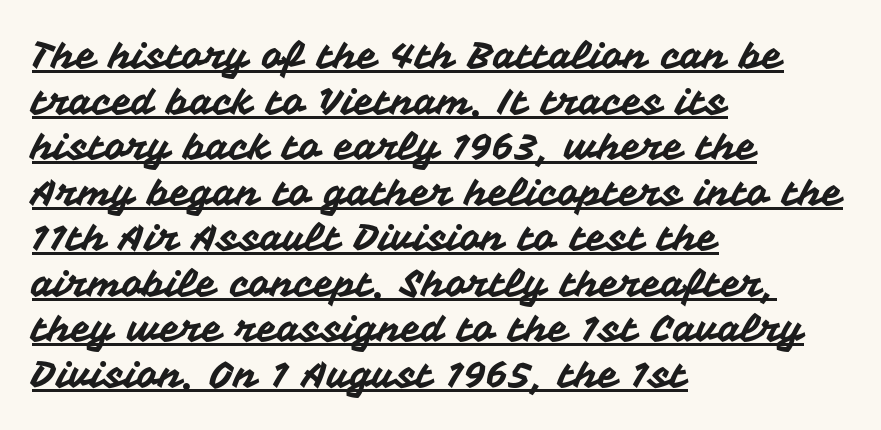
Q: Is the text italic (slanted)? A: Yes.
Q: Is the typeface a serif or a sans-serif typeface? A: Sans-serif.
Q: Is the text underlined? A: Yes.
Q: How is the paragraph aligned? A: Left-aligned.
Q: Is the spacing between letters normal or unusually wide? A: Normal.
Q: Width (condensed, normal, or wide)? A: Normal.
Q: Stroke contrast? A: Medium.
Q: x-height? A: Medium.
Q: Monospaced? A: No.
